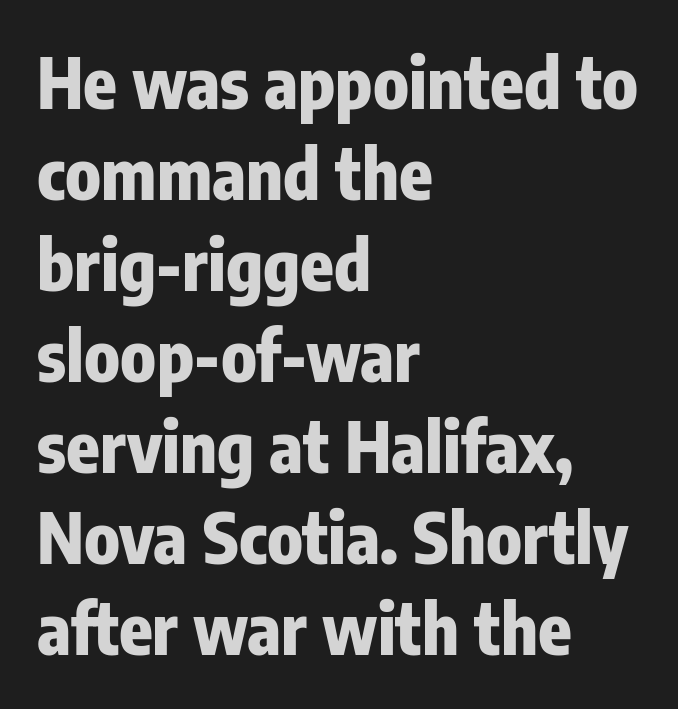
Q: Is the text bold? A: Yes.
Q: Is the text italic (slanted)? A: No, it is upright.
Q: Is the typeface a serif or a sans-serif typeface? A: Sans-serif.
Q: Is the text underlined? A: No.
Q: How is the paragraph aligned? A: Left-aligned.
Q: Is the spacing between letters normal or unusually wide? A: Normal.
Q: Is the spacing between lines tight, normal or loose? A: Normal.
Q: Width (condensed, normal, or wide)? A: Condensed.
Q: Stroke contrast? A: Low.
Q: x-height? A: Medium.
Q: Monospaced? A: No.
